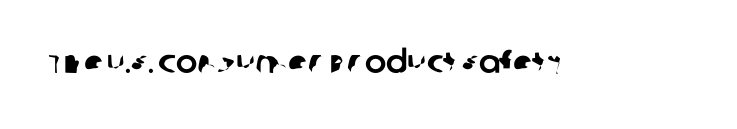
{"serif": "no", "width": "normal", "stroke_contrast": "low", "x_height": "large", "monospaced": "no", "underline": "no", "letter_spacing": "normal", "letter_spacing_em": 0.0, "glyph_px": 32}
